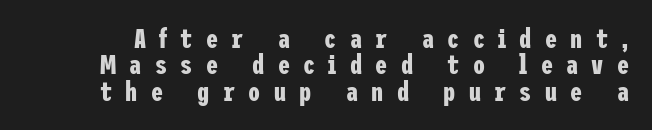
{"italic": "no", "bold": "yes", "underline": "no", "line_spacing": "tight", "line_spacing_ratio": 0.98, "letter_spacing": "wide", "letter_spacing_em": 0.49, "glyph_px": 27}
